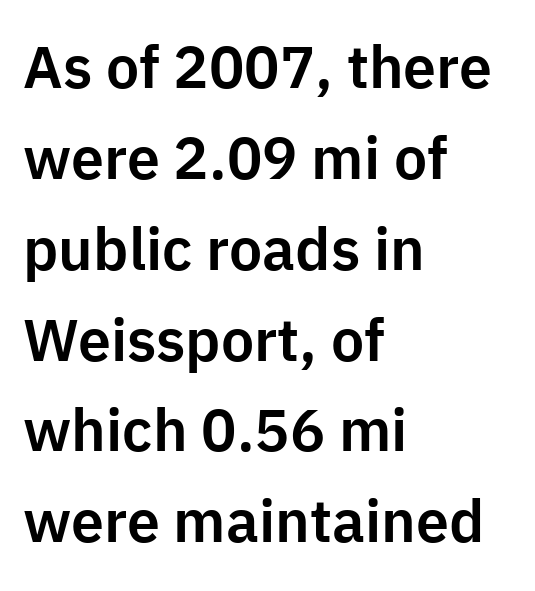
The image shows 59 px sans-serif type, upright; set left-aligned, normal line spacing (1.54x), normal letter spacing, not underlined; low stroke contrast and a medium x-height.
